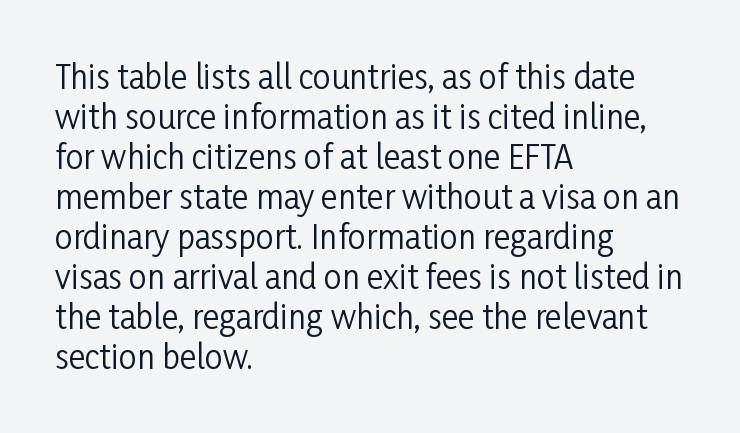
No extra tracking has been applied to these lines. Designer's note — italics off, roman on. Is this a fixed-width face? No — the glyphs have proportional, varying widths. No feet cap the strokes, marking this as sans-serif type. The leading is moderate, giving the passage an even texture.
